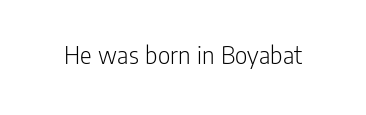
The image shows 27 px text type, upright; set normal letter spacing, not underlined.
